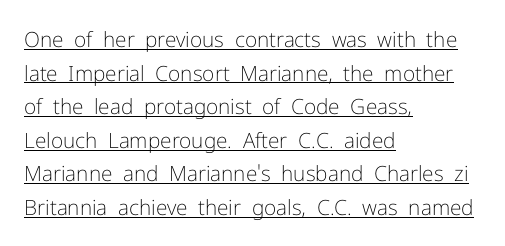
The image shows 21 px text type, upright; set left-aligned, normal line spacing (1.6x), normal letter spacing, underlined.
